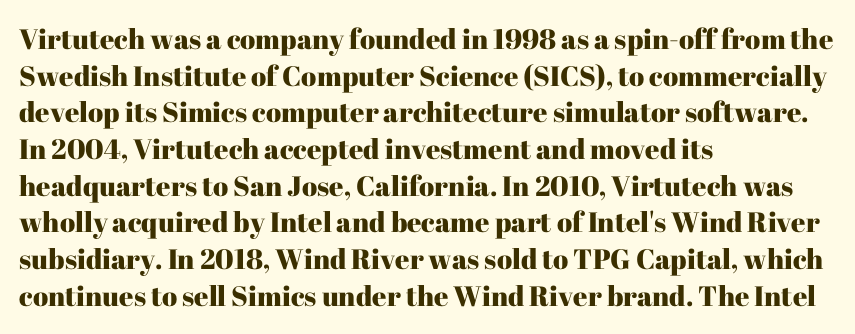
Serifs: yes, visible at the terminals of the letterforms. How are the letters spaced? Ordinarily, with no added tracking. These lines stack with their left ends in a neat column. Compared with typical paragraphs, the rows here are spaced about the same. The letters advance in unequal steps, a hallmark of proportional type.
